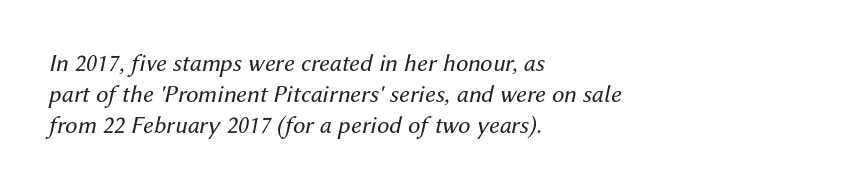
Line beginnings align vertically; line endings do not. This block has exactly the height ordinary leading produces. The lettering tilts uniformly, giving the passage an italic look. Lines of text with bare space underneath.
